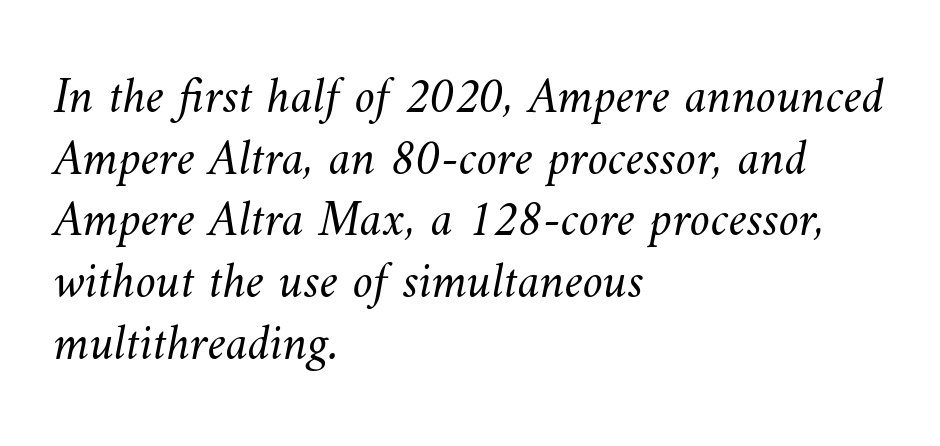
Alignment: flush left. This sample has the flowing, uneven cadence of proportional lettering. The face looks like a standard text weight, possibly lighter. Letter spacing: default. Letters rest on an invisible, unmarked baseline.
